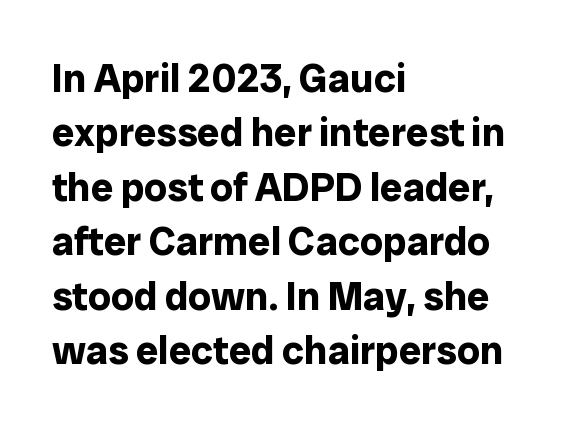
Q: Is the text bold? A: Yes.
Q: Is the text italic (slanted)? A: No, it is upright.
Q: Is the typeface a serif or a sans-serif typeface? A: Sans-serif.
Q: Is the text underlined? A: No.
Q: How is the paragraph aligned? A: Left-aligned.
Q: Is the spacing between letters normal or unusually wide? A: Normal.
Q: Is the spacing between lines tight, normal or loose? A: Normal.
Q: Width (condensed, normal, or wide)? A: Normal.
Q: Stroke contrast? A: Low.
Q: x-height? A: Medium.
Q: Monospaced? A: No.
